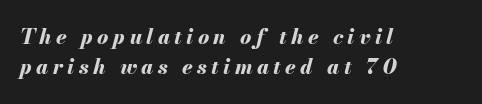
{"italic": "yes", "lean": "right", "slant_degrees": 13, "bold": "yes", "underline": "no", "align": "left", "line_spacing": "normal", "line_spacing_ratio": 1.44, "letter_spacing": "wide", "letter_spacing_em": 0.21, "glyph_px": 21}
